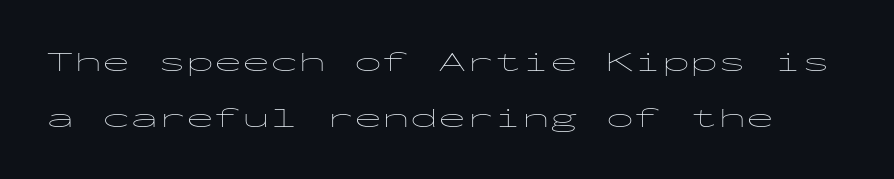
Airy leading. The baseline area is clear. Posture: straight, roman, zero tilt. The rendering uses typewriter-style spacing with identical character cells. Between one letter and the next there's only the usual sliver of space. Grotesque or geometric, the face here clearly has no serifs.
